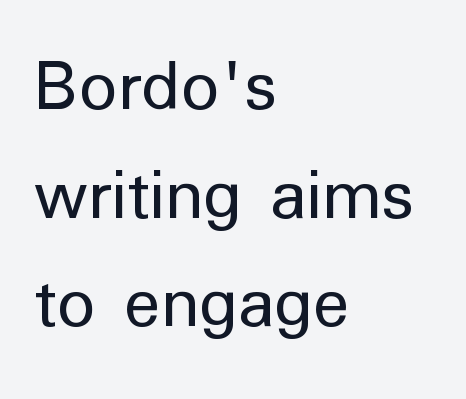
The letters advance in unequal steps, a hallmark of proportional type. Leading matches the norm, producing a regular column. The string is rendered with underlining switched off. Check where the strokes stop: nothing finishes them off — pure sans. Which margin do the lines hug? The left one — the right edge is uneven. Unlike italic type, these characters show no tilt at all.
